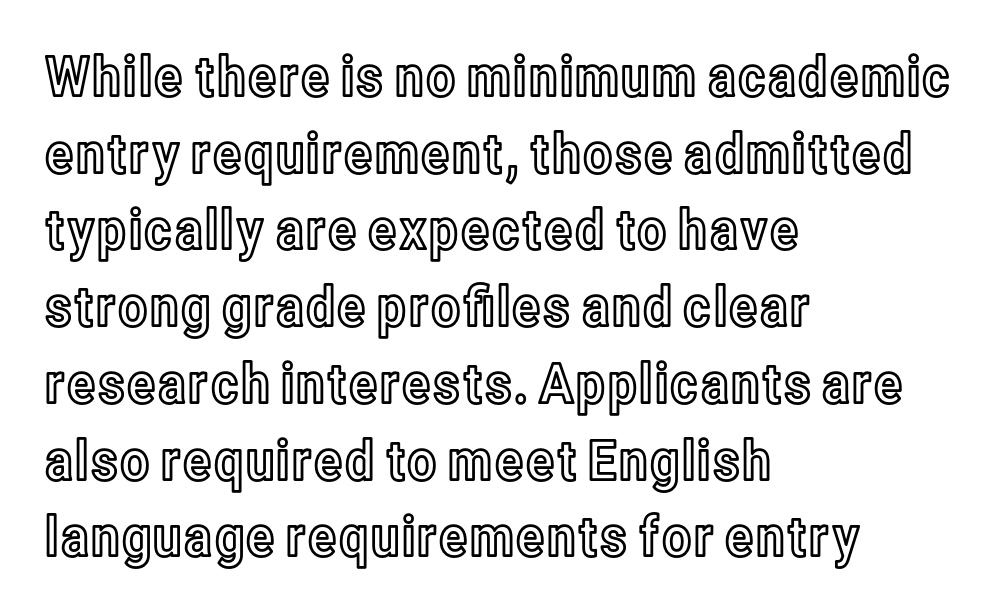
Notice how the passage keeps a crisp vertical edge on the left only. The strip under each line holds only bare page. Quick note: interline space is typical. Proportional: the letters do not fall into vertical columns. Compared with typical body copy, the letter spacing here is the same. The lettering holds an erect, upright posture throughout.
